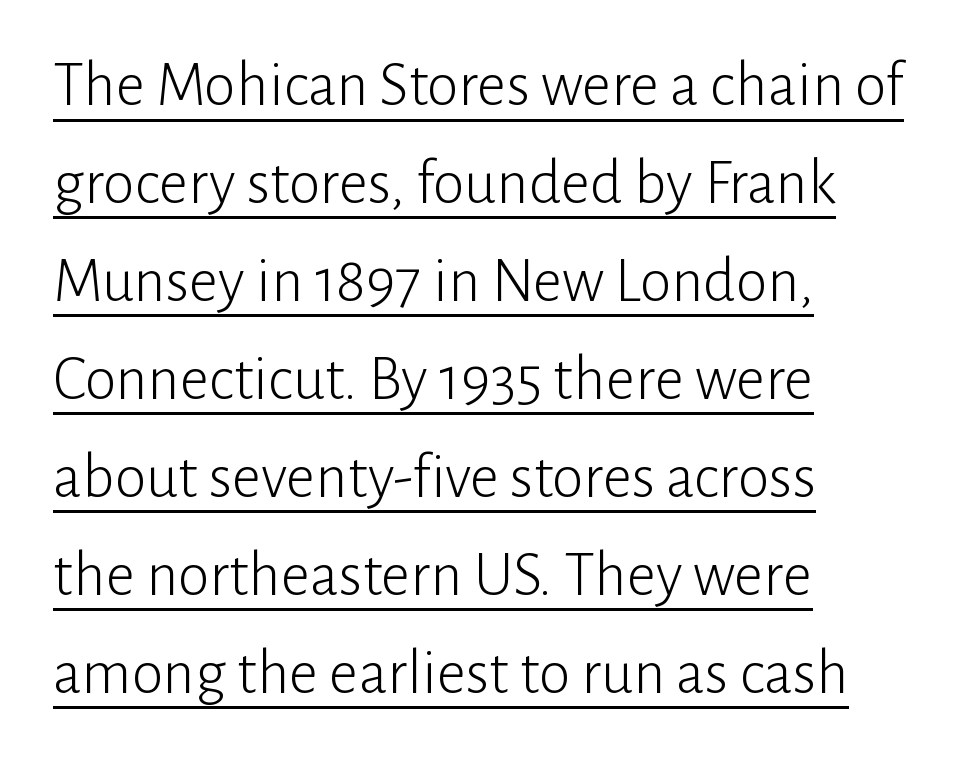
The image shows 64 px light sans-serif type, upright; set left-aligned, normal line spacing (1.53x), normal letter spacing, underlined; low stroke contrast and a medium x-height.
